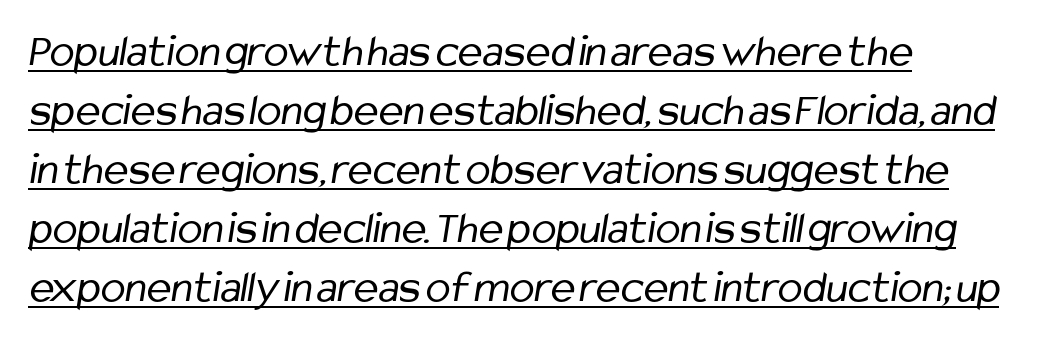
{"serif": "no", "bold": "no", "weight": "regular", "width": "condensed", "stroke_contrast": "low", "x_height": "medium", "monospaced": "no", "underline": "yes", "align": "left", "line_spacing": "normal", "line_spacing_ratio": 1.28, "letter_spacing": "normal", "letter_spacing_em": 0.0, "glyph_px": 46}
